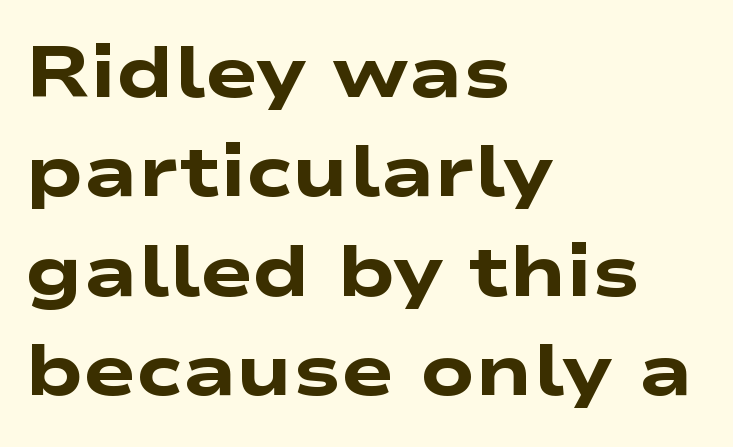
Q: Is the text bold? A: Yes.
Q: Is the typeface a serif or a sans-serif typeface? A: Sans-serif.
Q: Is the text underlined? A: No.
Q: How is the paragraph aligned? A: Left-aligned.
Q: Is the spacing between letters normal or unusually wide? A: Normal.
Q: Is the spacing between lines tight, normal or loose? A: Normal.
Q: Width (condensed, normal, or wide)? A: Wide.
Q: Stroke contrast? A: Low.
Q: x-height? A: Medium.
Q: Monospaced? A: No.
